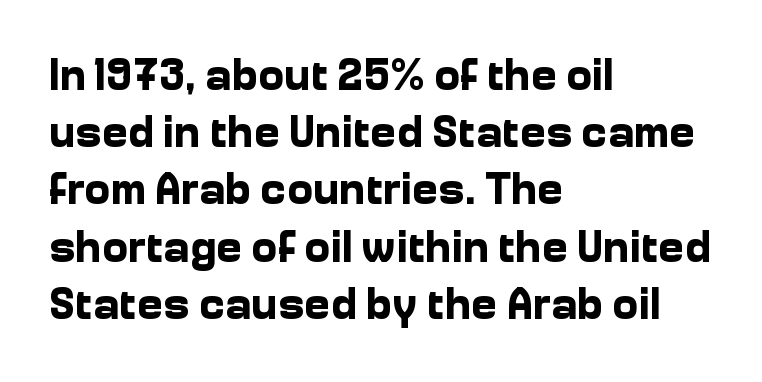
{"serif": "no", "italic": "no", "bold": "yes", "weight": "bold", "width": "normal", "stroke_contrast": "low", "x_height": "medium", "monospaced": "no", "underline": "no", "align": "left", "line_spacing": "normal", "line_spacing_ratio": 1.3, "letter_spacing": "normal", "letter_spacing_em": 0.0, "glyph_px": 44}
